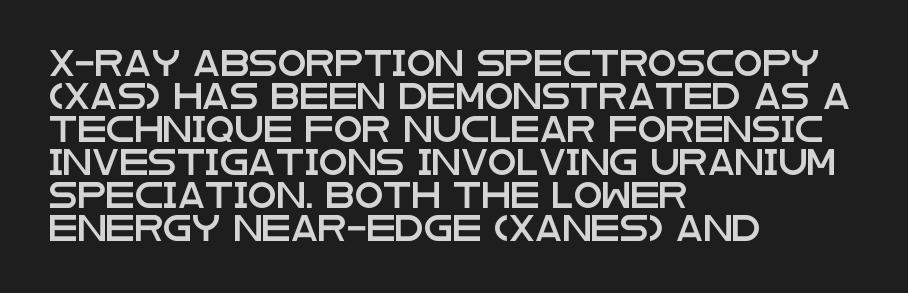
The image shows 26 px text type, upright; set left-aligned, normal line spacing (1.27x), normal letter spacing, not underlined.
